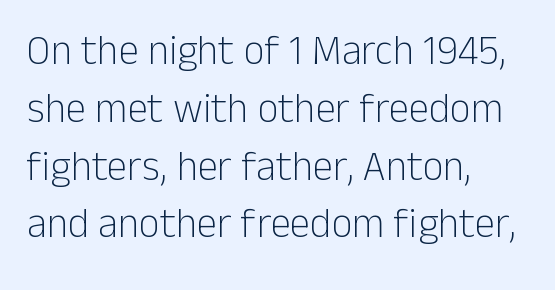
Q: Is the text bold? A: No.
Q: Is the text italic (slanted)? A: No, it is upright.
Q: Is the typeface a serif or a sans-serif typeface? A: Sans-serif.
Q: Is the text underlined? A: No.
Q: How is the paragraph aligned? A: Left-aligned.
Q: Is the spacing between letters normal or unusually wide? A: Normal.
Q: Is the spacing between lines tight, normal or loose? A: Normal.
Q: Width (condensed, normal, or wide)? A: Normal.
Q: Stroke contrast? A: Low.
Q: x-height? A: Medium.
Q: Monospaced? A: No.
